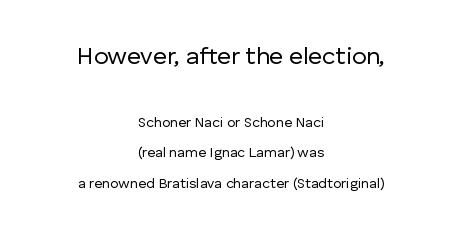
The image shows 24 px text type, upright; set centered, loose line spacing (2.16x), normal letter spacing, not underlined; the first (top) block is 1.71x larger.
